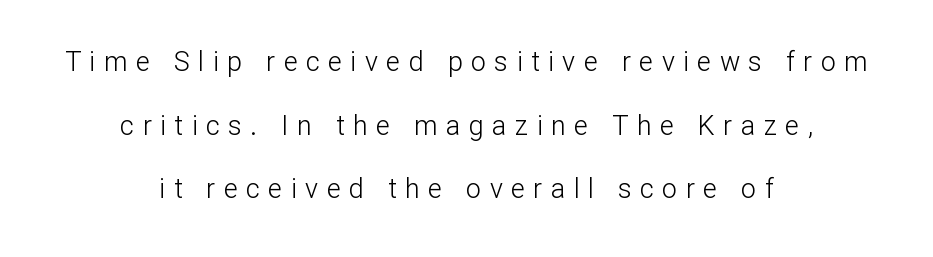
Q: Is the text bold? A: No.
Q: Is the text italic (slanted)? A: No, it is upright.
Q: Is the text underlined? A: No.
Q: How is the paragraph aligned? A: Centered.
Q: Is the spacing between letters normal or unusually wide? A: Unusually wide.
Q: Is the spacing between lines tight, normal or loose? A: Loose.
